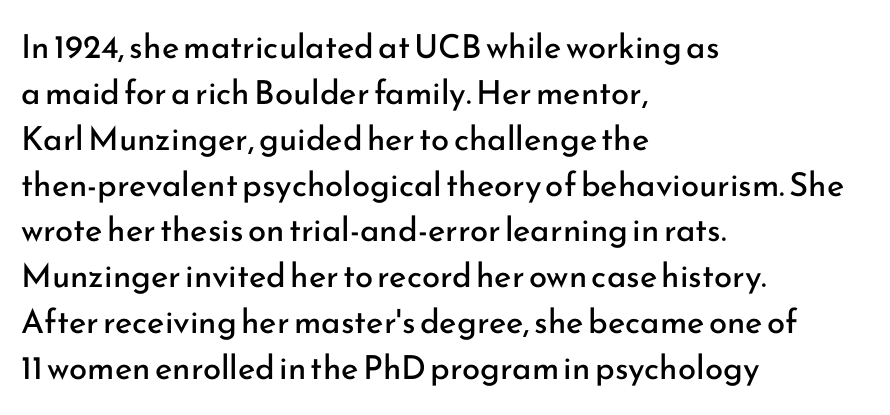
Q: Is the text bold? A: No.
Q: Is the text italic (slanted)? A: No, it is upright.
Q: Is the typeface a serif or a sans-serif typeface? A: Sans-serif.
Q: Is the text underlined? A: No.
Q: How is the paragraph aligned? A: Left-aligned.
Q: Is the spacing between letters normal or unusually wide? A: Normal.
Q: Is the spacing between lines tight, normal or loose? A: Normal.
Q: Width (condensed, normal, or wide)? A: Normal.
Q: Stroke contrast? A: Low.
Q: x-height? A: Small.
Q: Monospaced? A: No.
